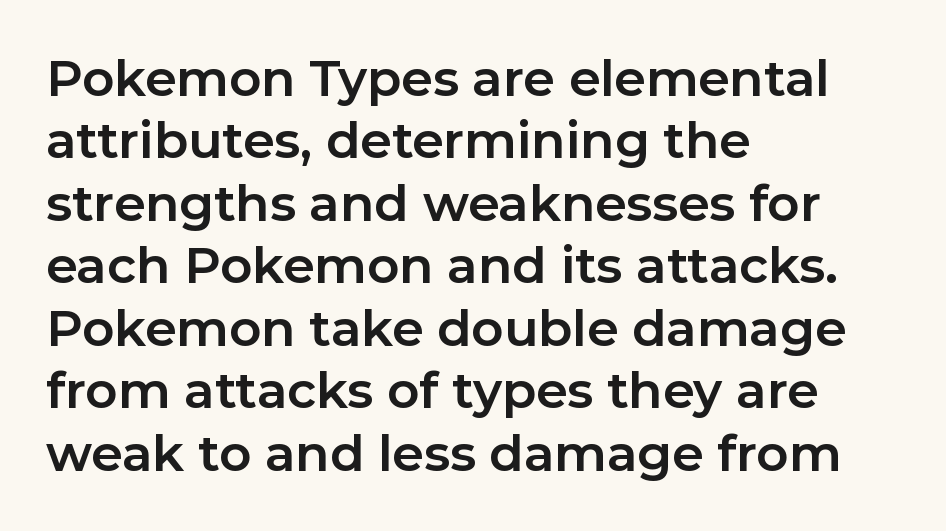
Q: Is the text bold? A: Yes.
Q: Is the text italic (slanted)? A: No, it is upright.
Q: Is the typeface a serif or a sans-serif typeface? A: Sans-serif.
Q: Is the text underlined? A: No.
Q: How is the paragraph aligned? A: Left-aligned.
Q: Is the spacing between letters normal or unusually wide? A: Normal.
Q: Is the spacing between lines tight, normal or loose? A: Normal.
Q: Width (condensed, normal, or wide)? A: Normal.
Q: Stroke contrast? A: Low.
Q: x-height? A: Medium.
Q: Monospaced? A: No.
